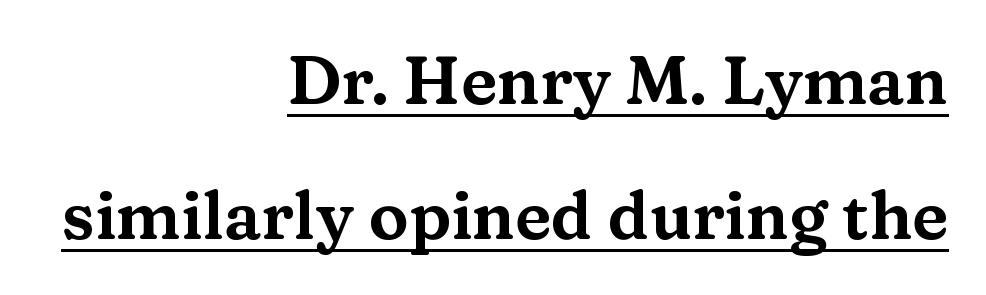
The image shows 67 px wide serif type, upright; set right-aligned, loose line spacing (2.01x), normal letter spacing, underlined; medium stroke contrast and a medium x-height.
